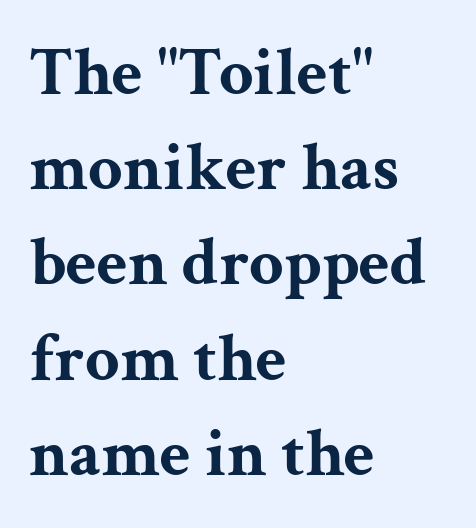
Q: Is the text bold? A: Yes.
Q: Is the text italic (slanted)? A: No, it is upright.
Q: Is the typeface a serif or a sans-serif typeface? A: Serif.
Q: Is the text underlined? A: No.
Q: How is the paragraph aligned? A: Left-aligned.
Q: Is the spacing between letters normal or unusually wide? A: Normal.
Q: Is the spacing between lines tight, normal or loose? A: Normal.
Q: Width (condensed, normal, or wide)? A: Wide.
Q: Stroke contrast? A: Medium.
Q: x-height? A: Medium.
Q: Monospaced? A: No.
